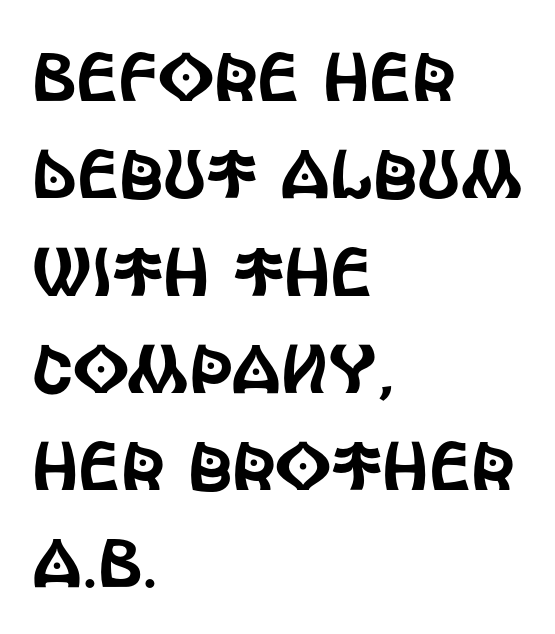
The image shows 69 px condensed sans-serif type, upright; set left-aligned, normal line spacing (1.41x), normal letter spacing, not underlined; a large x-height.
